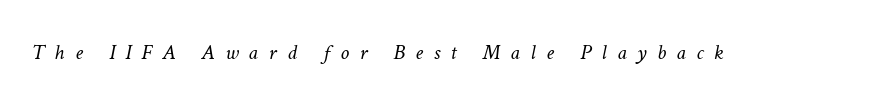
Q: Is the text bold? A: No.
Q: Is the text underlined? A: No.
Q: Is the spacing between letters normal or unusually wide? A: Unusually wide.
